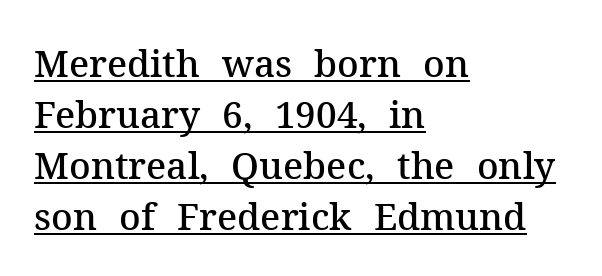
The image shows 37 px semibold serif type, upright; set left-aligned, normal line spacing (1.38x), normal letter spacing, underlined; medium stroke contrast and a medium x-height.
